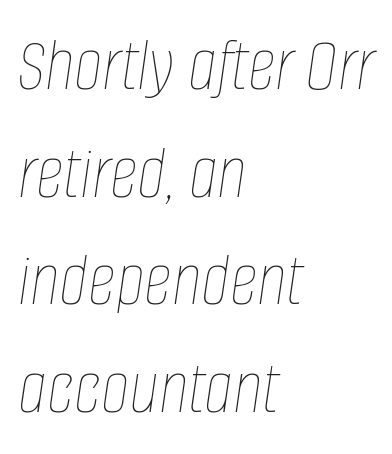
Q: Is the text bold? A: No.
Q: Is the text italic (slanted)? A: Yes, it leans right by about 8 degrees.
Q: Is the text underlined? A: No.
Q: How is the paragraph aligned? A: Left-aligned.
Q: Is the spacing between letters normal or unusually wide? A: Normal.
Q: Is the spacing between lines tight, normal or loose? A: Normal.
Q: Width (condensed, normal, or wide)? A: Condensed.
Q: Stroke contrast? A: Low.
Q: x-height? A: Large.
Q: Monospaced? A: No.
